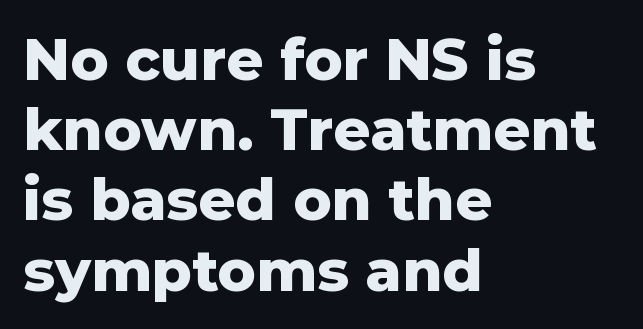
The image shows 58 px heavy sans-serif type, upright; set left-aligned, line spacing 1.21x, normal letter spacing, not underlined; low stroke contrast and a medium x-height.
